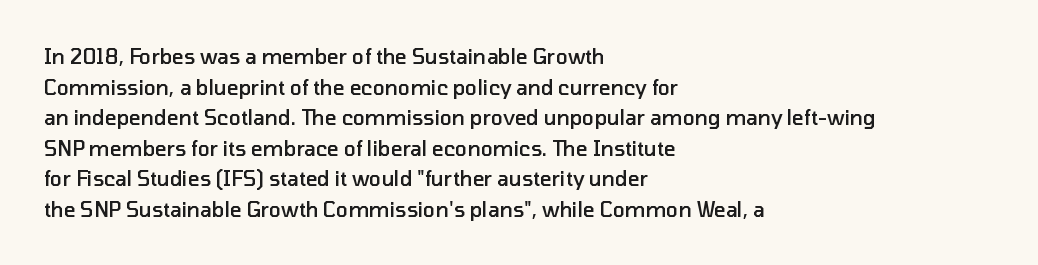
This rendering features lettering with no underline. Students, observe: this is what conventionally led text looks like. Students, note that the glyphs here touch the page at normal intervals. The specimen reads as upright at a glance.
